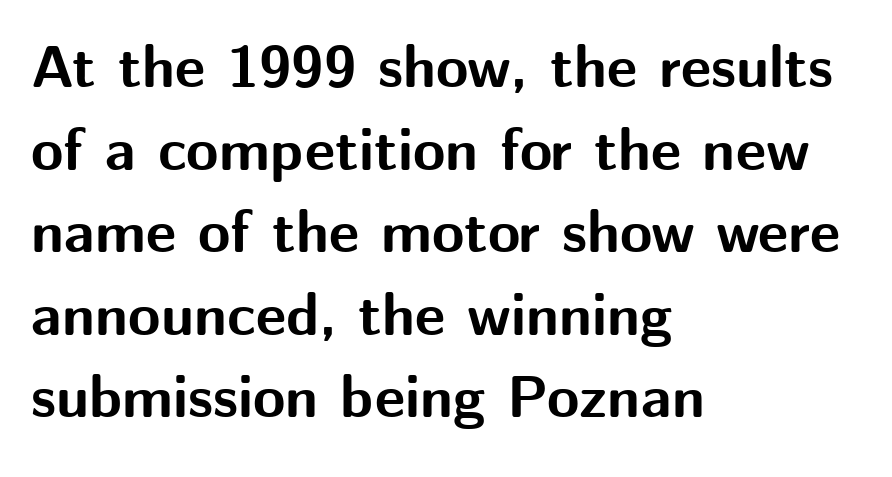
Q: Is the text bold? A: Yes.
Q: Is the text italic (slanted)? A: No, it is upright.
Q: Is the typeface a serif or a sans-serif typeface? A: Sans-serif.
Q: Is the text underlined? A: No.
Q: How is the paragraph aligned? A: Left-aligned.
Q: Is the spacing between letters normal or unusually wide? A: Normal.
Q: Is the spacing between lines tight, normal or loose? A: Normal.
Q: Width (condensed, normal, or wide)? A: Normal.
Q: Stroke contrast? A: Medium.
Q: x-height? A: Medium.
Q: Monospaced? A: No.
